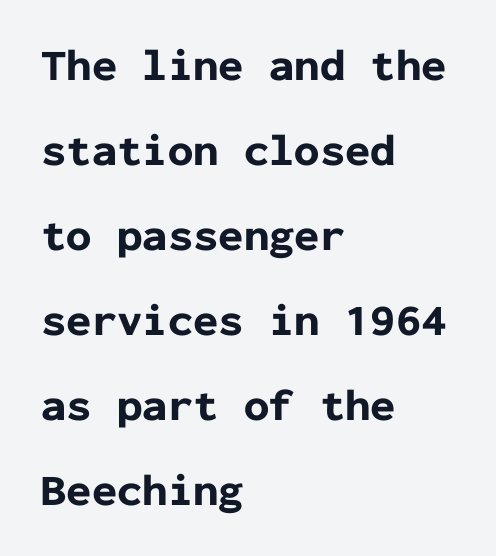
Q: Is the text bold? A: Yes.
Q: Is the text italic (slanted)? A: No, it is upright.
Q: Is the typeface a serif or a sans-serif typeface? A: Sans-serif.
Q: Is the text underlined? A: No.
Q: How is the paragraph aligned? A: Left-aligned.
Q: Is the spacing between letters normal or unusually wide? A: Normal.
Q: Width (condensed, normal, or wide)? A: Normal.
Q: Stroke contrast? A: Low.
Q: x-height? A: Medium.
Q: Monospaced? A: Yes.
